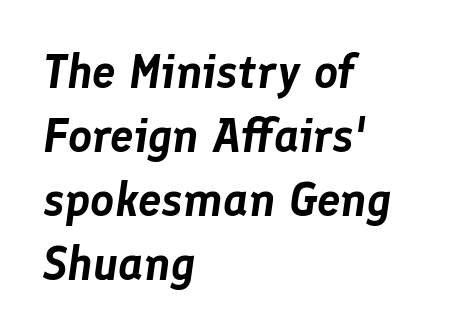
The image shows 47 px text type, italic (leaning right); set left-aligned, normal line spacing (1.36x), normal letter spacing, not underlined; low stroke contrast and a medium x-height.
